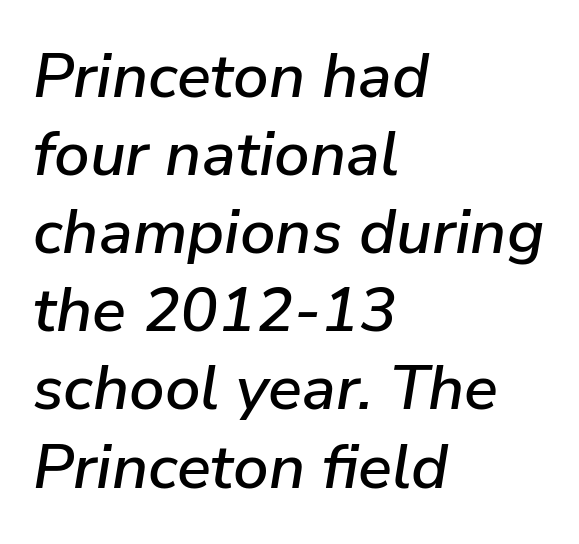
A typesetter would call this proportional, since set widths differ per character. Quick note: italic. The compositor pushed each line to the left boundary. This sample uses plain, unmodified letter spacing. This rendering features lettering with no underline.
